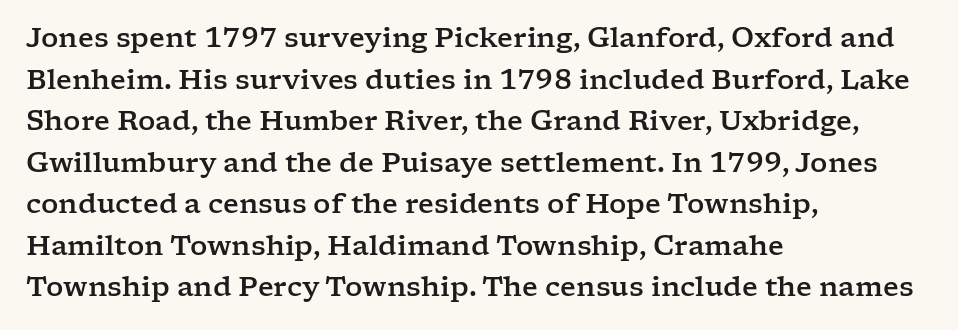
Q: Is the text italic (slanted)? A: No, it is upright.
Q: Is the text underlined? A: No.
Q: How is the paragraph aligned? A: Left-aligned.
Q: Is the spacing between letters normal or unusually wide? A: Normal.
Q: Is the spacing between lines tight, normal or loose? A: Normal.
